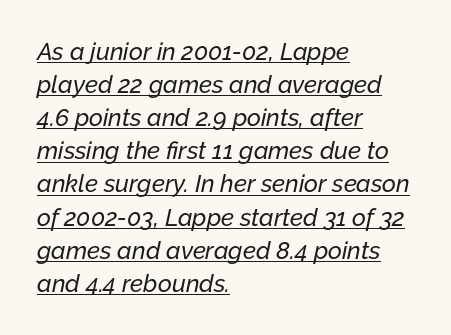
The image shows 24 px text type, italic (leaning right); set left-aligned, normal line spacing (1.38x), normal letter spacing, underlined.
